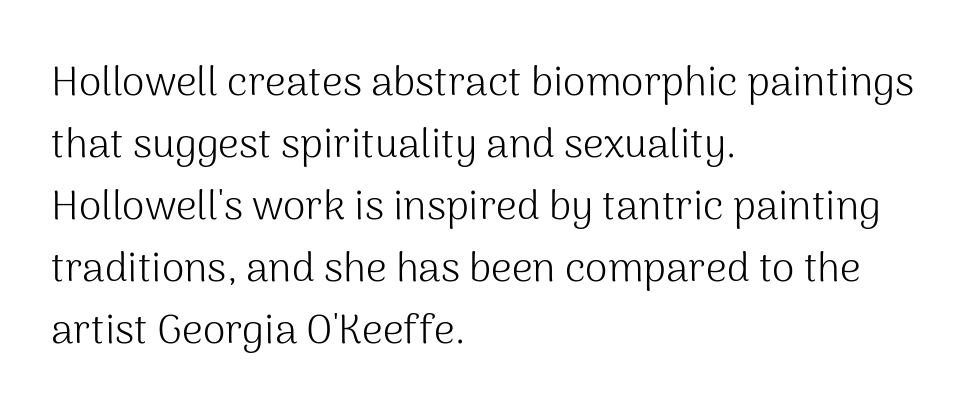
The image shows 41 px light sans-serif type, upright; set left-aligned, normal line spacing (1.51x), normal letter spacing, not underlined; medium stroke contrast and a medium x-height.
